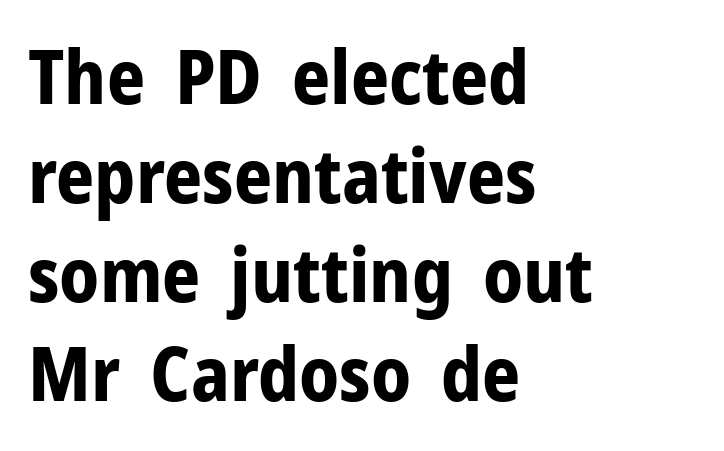
Q: Is the text bold? A: Yes.
Q: Is the text italic (slanted)? A: No, it is upright.
Q: Is the typeface a serif or a sans-serif typeface? A: Sans-serif.
Q: Is the text underlined? A: No.
Q: How is the paragraph aligned? A: Left-aligned.
Q: Is the spacing between letters normal or unusually wide? A: Normal.
Q: Is the spacing between lines tight, normal or loose? A: Normal.
Q: Width (condensed, normal, or wide)? A: Normal.
Q: Stroke contrast? A: Low.
Q: x-height? A: Medium.
Q: Monospaced? A: No.
